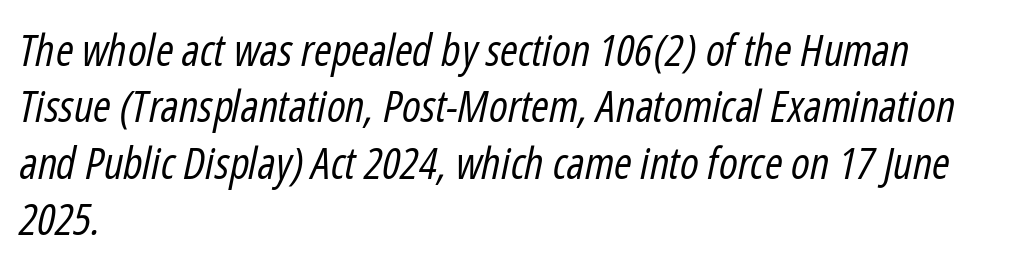
Does the lettering tilt? It does — this is italic. The rendering uses natural spacing where letterforms have individual widths. The words here are not underlined. The passage is arranged the way most books set body copy — flush left. The horizontal fit of the characters is conventional and even.
